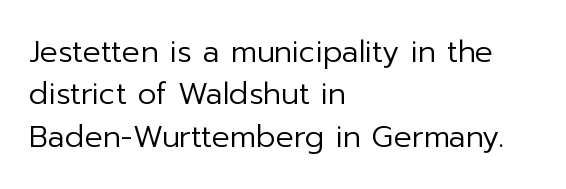
This rendering features lettering with no underline. Each letter keeps its own natural width here, so spacing adapts to shape. This block has exactly the height ordinary leading produces. Unlike a traditional serif, this face leaves its strokes unadorned.
